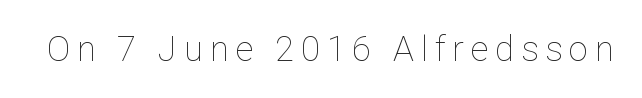
The image shows 35 px thin type, upright; set not underlined; low stroke contrast and a medium x-height.
